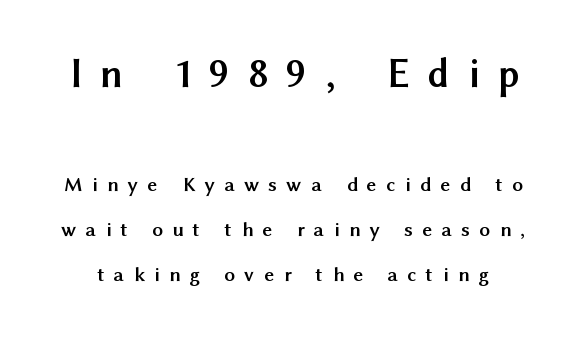
{"serif": "no", "italic": "no", "bold": "yes", "weight": "semibold", "width": "normal", "stroke_contrast": "medium", "x_height": "medium", "monospaced": "no", "underline": "no", "line_spacing": "loose", "line_spacing_ratio": 2.14, "letter_spacing": "wide", "letter_spacing_em": 0.46, "larger_block": "first", "size_ratio": 2.0, "glyph_px": 42}
